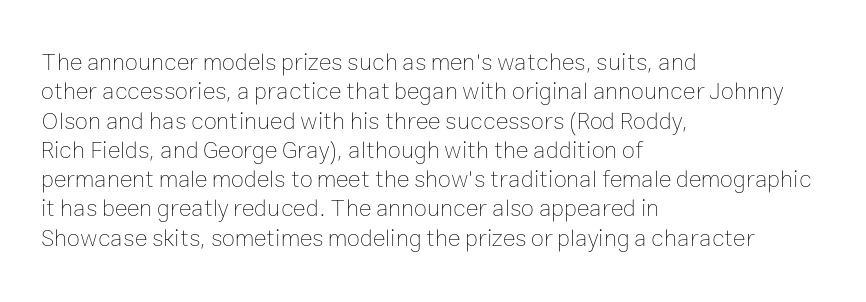
Notice how the stems are strictly vertical — no italics here. Standard letterfit; no display-style spreading of the glyphs. The space beneath each line is pristine and unruled. Counters stay open thanks to moderate or lighter strokes. A classic flush-left, rag-right setting is used for this passage.
